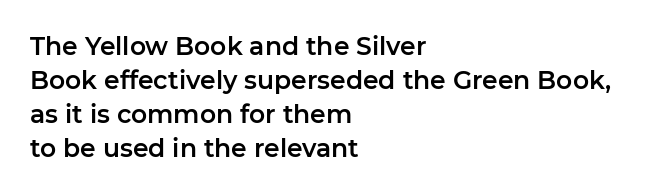
These lines were composed using upright roman letters. Line beginnings align vertically; line endings do not. Quick note: underline off. Nobody touched the tracking dial on this one. Leading matches the norm, producing a regular column.
